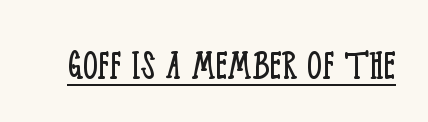
The image shows 46 px light, condensed serif type, upright; set normal letter spacing, underlined; low stroke contrast and a large x-height.
